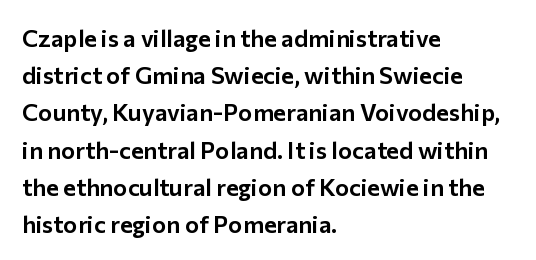
Interline gaps are of average width in this sample. The letters stand upright; this is a roman face. The face used here is rendered with its standard letterfit. Leftover space on each line is placed entirely after the last word. Beneath every word, the page is bare.
